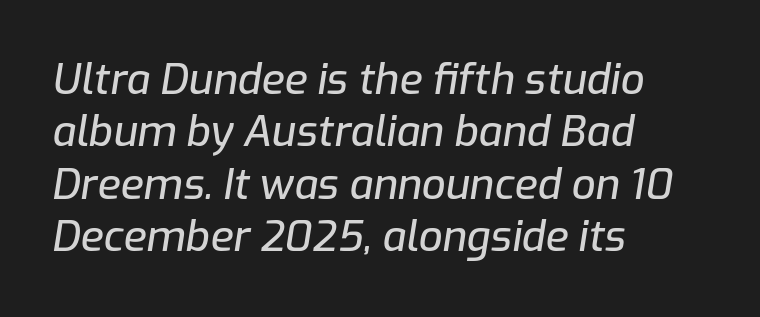
Q: Is the text italic (slanted)? A: Yes, it leans right by about 9 degrees.
Q: Is the text underlined? A: No.
Q: How is the paragraph aligned? A: Left-aligned.
Q: Is the spacing between letters normal or unusually wide? A: Normal.
Q: Is the spacing between lines tight, normal or loose? A: Normal.
Q: Width (condensed, normal, or wide)? A: Normal.
Q: Stroke contrast? A: Low.
Q: x-height? A: Medium.
Q: Monospaced? A: No.
